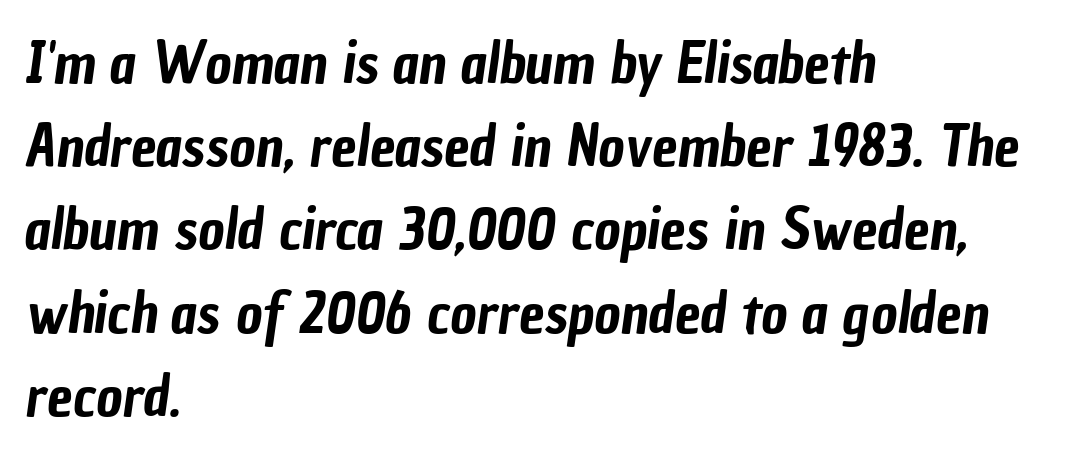
Q: Is the typeface a serif or a sans-serif typeface? A: Sans-serif.
Q: Is the text underlined? A: No.
Q: How is the paragraph aligned? A: Left-aligned.
Q: Is the spacing between letters normal or unusually wide? A: Normal.
Q: Is the spacing between lines tight, normal or loose? A: Normal.
Q: Width (condensed, normal, or wide)? A: Condensed.
Q: Stroke contrast? A: Low.
Q: x-height? A: Medium.
Q: Monospaced? A: No.
